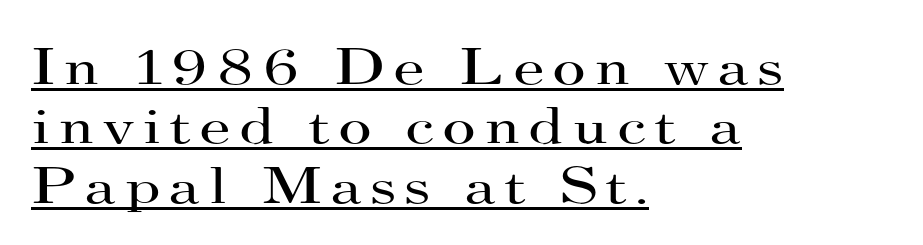
{"serif": "yes", "italic": "no", "bold": "no", "weight": "regular", "width": "wide", "stroke_contrast": "high", "x_height": "small", "monospaced": "no", "underline": "yes", "align": "left", "line_spacing": "tight", "line_spacing_ratio": 1.14, "glyph_px": 52}
